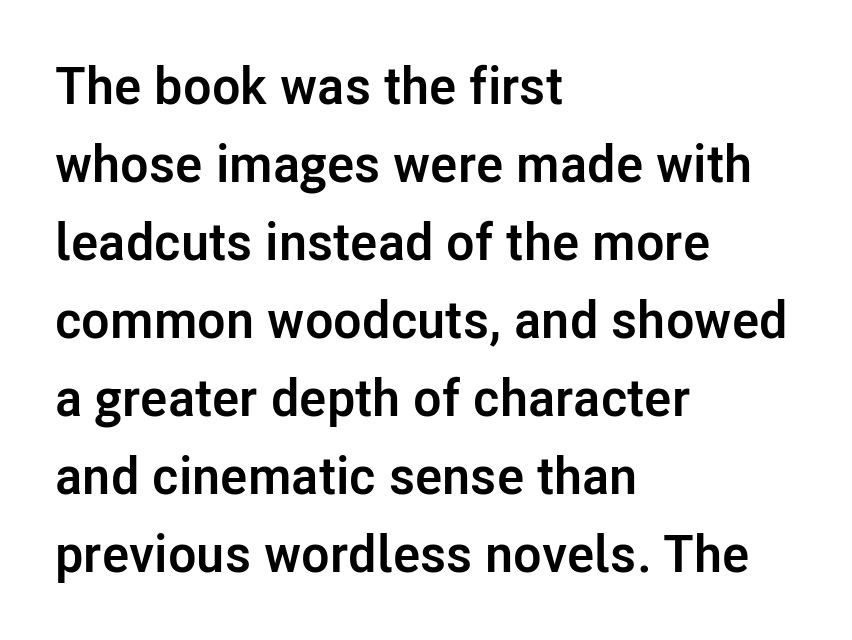
Is this a fixed-width face? No — the glyphs have proportional, varying widths. The typeface chosen for these lines omits serifs. Heavy, bold letterforms. This block has exactly the height ordinary leading produces. Vertical strokes here are truly vertical. Beneath every word, the page is bare.
